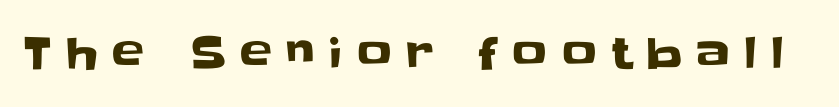
Italic? Not at all — the glyphs are vertical. Short note: letters widely spaced. Here the designer chose a conventional face with non-uniform glyph widths. Type without underlining. Is this a sans? Yes — the strokes have no serifs.
